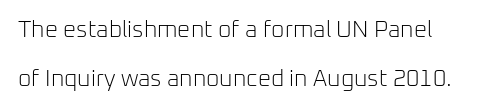
{"italic": "no", "bold": "no", "underline": "no", "align": "left", "line_spacing": "loose", "line_spacing_ratio": 2.14, "letter_spacing": "normal", "letter_spacing_em": 0.0, "glyph_px": 23}
